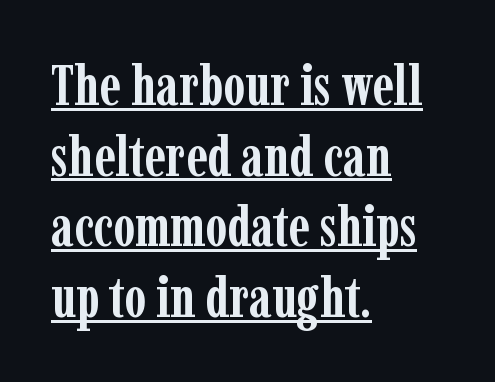
Q: Is the text bold? A: Yes.
Q: Is the text italic (slanted)? A: No, it is upright.
Q: Is the typeface a serif or a sans-serif typeface? A: Serif.
Q: Is the text underlined? A: Yes.
Q: How is the paragraph aligned? A: Left-aligned.
Q: Is the spacing between letters normal or unusually wide? A: Normal.
Q: Is the spacing between lines tight, normal or loose? A: Normal.
Q: Width (condensed, normal, or wide)? A: Condensed.
Q: Stroke contrast? A: Low.
Q: x-height? A: Medium.
Q: Monospaced? A: No.
